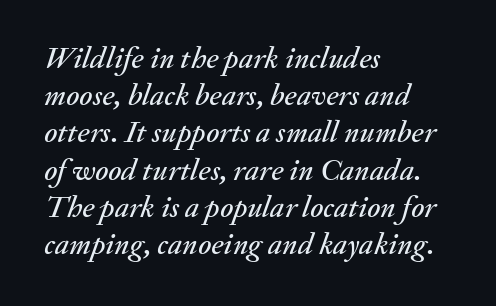
{"italic": "yes", "lean": "right", "slant_degrees": 20, "width": "normal", "stroke_contrast": "medium", "x_height": "small", "monospaced": "no", "underline": "no", "align": "left", "line_spacing_ratio": 1.2, "letter_spacing": "normal", "letter_spacing_em": 0.0, "glyph_px": 31}
